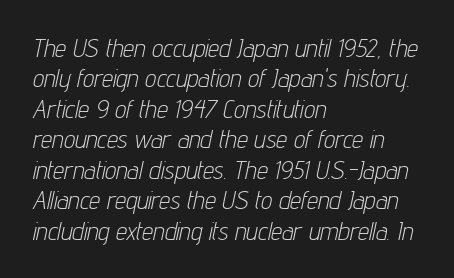
Style check: oblique. The specimen omits any rule beneath the text block's lines. On a weight scale, this lands at 450 or below. The compositor pushed each line to the left boundary.
